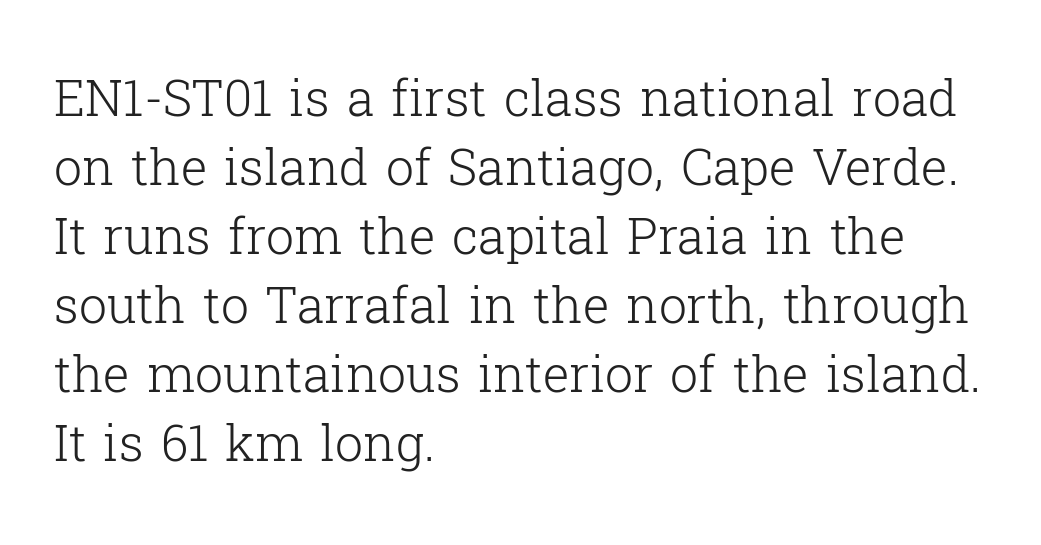
The rendering anchors every line to the left-hand side. Default kerning and tracking; the words read as compact shapes. Serifs: yes, visible at the terminals of the letterforms. If you measured baseline to baseline, you'd find a middling distance. On a weight scale, this lands at 450 or below. You can tell it's not italic because the verticals are truly vertical.
